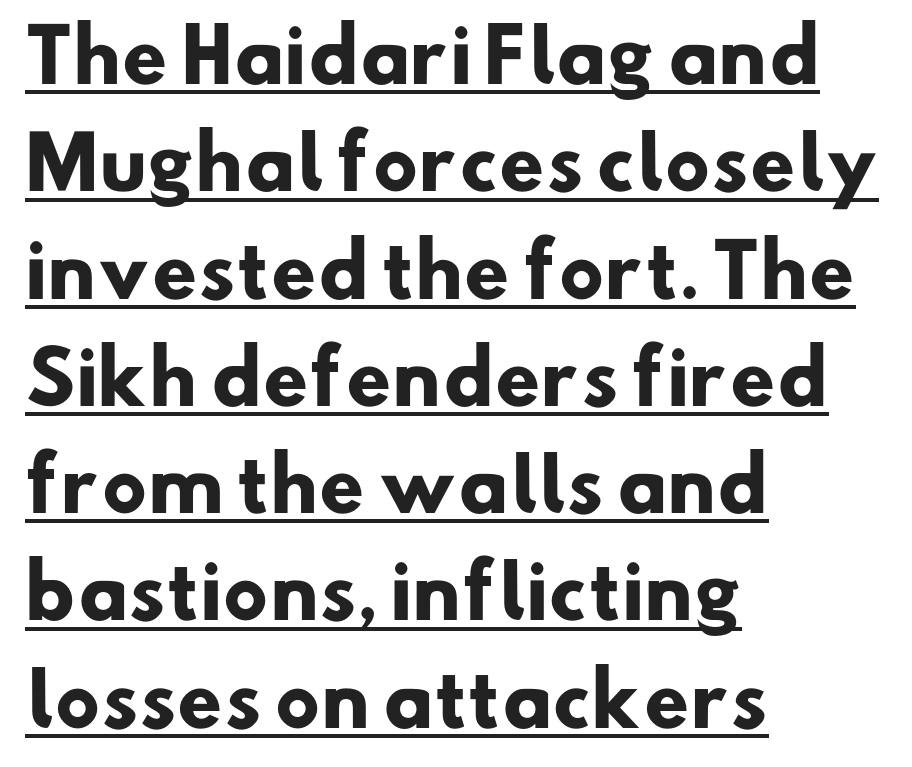
The image shows 72 px heavy sans-serif type; set left-aligned, normal line spacing (1.49x), normal letter spacing, underlined; low stroke contrast and a small x-height.
